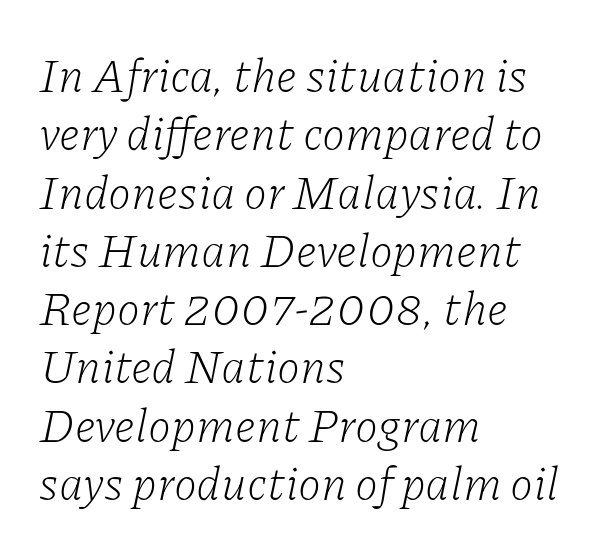
You could not count columns in this text — the font is proportionally spaced. Rule under the text: the space is simply empty. The letters are slanted; this is an italic face. Stem width sits at or under what a default text font uses. The gaps between neighbouring characters are ordinary and unremarkable. Layout note: lines flush left.
